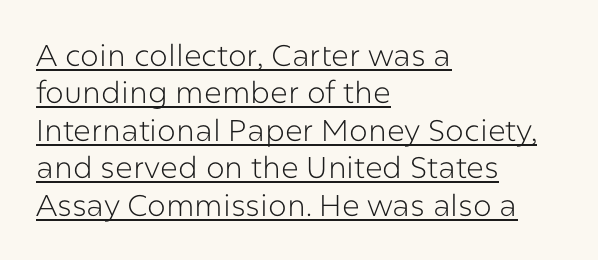
Q: Is the text bold? A: No.
Q: Is the text italic (slanted)? A: No, it is upright.
Q: Is the typeface a serif or a sans-serif typeface? A: Sans-serif.
Q: Is the text underlined? A: Yes.
Q: How is the paragraph aligned? A: Left-aligned.
Q: Is the spacing between letters normal or unusually wide? A: Normal.
Q: Is the spacing between lines tight, normal or loose? A: Normal.
Q: Width (condensed, normal, or wide)? A: Normal.
Q: Stroke contrast? A: Low.
Q: x-height? A: Medium.
Q: Monospaced? A: No.
